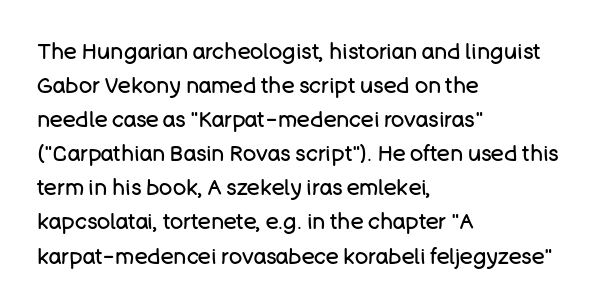
Q: Is the text bold? A: No.
Q: Is the text italic (slanted)? A: No, it is upright.
Q: Is the text underlined? A: No.
Q: How is the paragraph aligned? A: Left-aligned.
Q: Is the spacing between letters normal or unusually wide? A: Normal.
Q: Is the spacing between lines tight, normal or loose? A: Normal.
